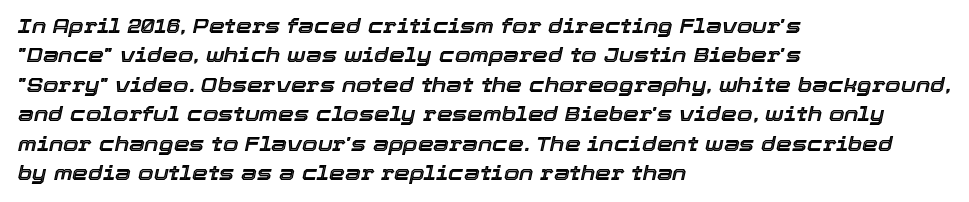
The image shows 20 px text type, italic (leaning right); set left-aligned, normal line spacing (1.47x), normal letter spacing, not underlined.
